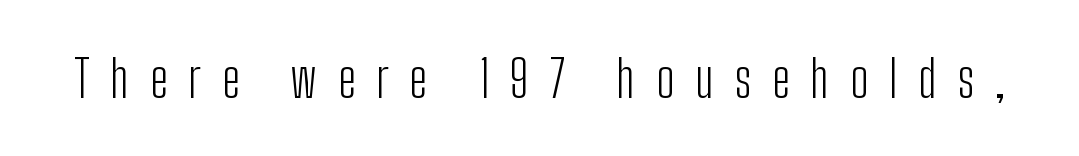
Only glyphs here, with clear space below each row. Look at the tracking — it's clearly loosened, letters drifting apart. What kind of face is this? One without serifs — a sans. Do the characters align in a grid? No, the font is proportional. The strokes are not fattened; the text isn't bold. A roman cut, with each character standing at attention.
